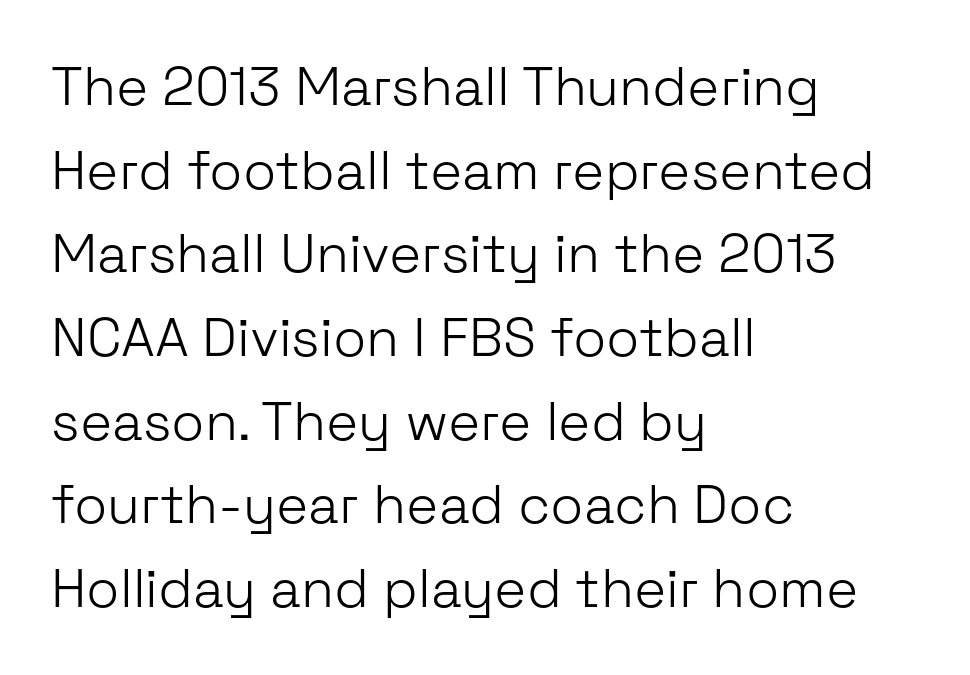
Q: Is the text bold? A: No.
Q: Is the text italic (slanted)? A: No, it is upright.
Q: Is the typeface a serif or a sans-serif typeface? A: Sans-serif.
Q: Is the text underlined? A: No.
Q: How is the paragraph aligned? A: Left-aligned.
Q: Is the spacing between letters normal or unusually wide? A: Normal.
Q: Is the spacing between lines tight, normal or loose? A: Normal.
Q: Width (condensed, normal, or wide)? A: Normal.
Q: Stroke contrast? A: Low.
Q: x-height? A: Medium.
Q: Monospaced? A: No.
